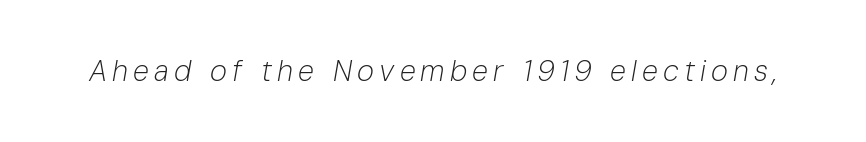
The letterforms sit at book weight or below. The glyphs are unaccompanied by any horizontal stroke below them. This is oblique type, the kind used for emphasis or titles. These lines are rendered in a variable-pitch font.
